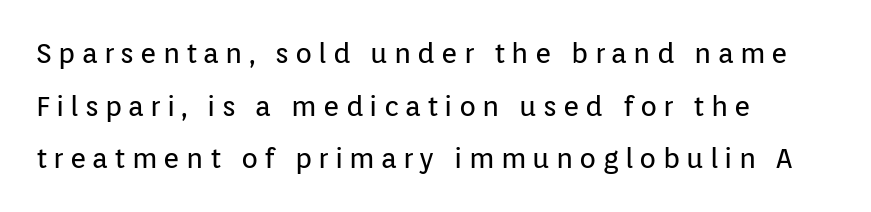
The image shows 28 px regular-weight sans-serif type, upright; set left-aligned, line spacing 1.88x, unusually wide letter spacing (+0.22 em), not underlined; low stroke contrast and a medium x-height.
